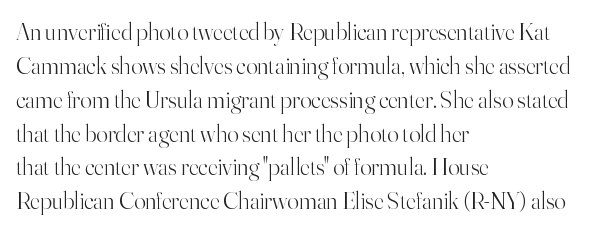
Q: Is the text bold? A: No.
Q: Is the text italic (slanted)? A: No, it is upright.
Q: Is the text underlined? A: No.
Q: How is the paragraph aligned? A: Left-aligned.
Q: Is the spacing between letters normal or unusually wide? A: Normal.
Q: Is the spacing between lines tight, normal or loose? A: Normal.
